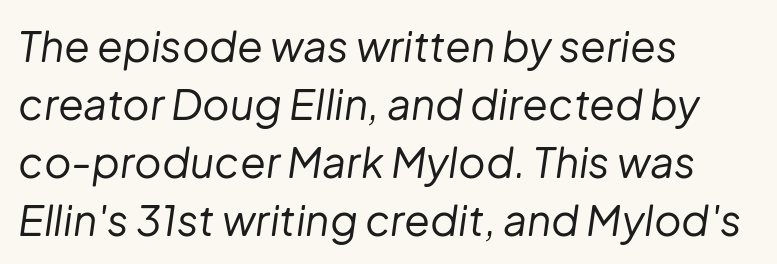
The weight tops out at a normal text grade. The letters sit at their default tracking, neither squeezed nor spread. The text carries the slant typical of an italic or oblique font. A classic flush-left, rag-right setting is used for this passage. The letters advance in unequal steps, a hallmark of proportional type. Check under the words: just untouched page.
